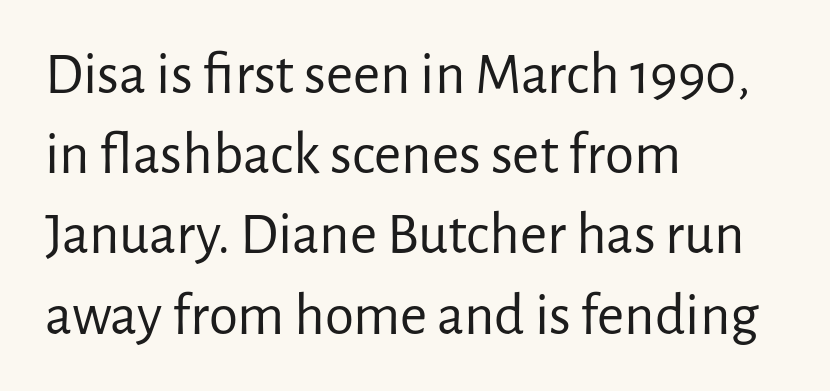
Compared with typical paragraphs, the rows here are spaced about the same. The font's upright variant was chosen for this text. The passage shown is typed in a proportional face where columns would drift. Has an underline been added? It has not. In terms of letterform style, serifs are entirely absent.
